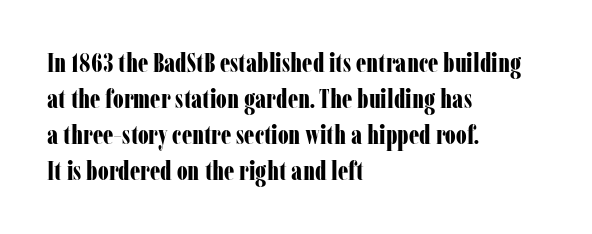
Q: Is the text bold? A: Yes.
Q: Is the text italic (slanted)? A: No, it is upright.
Q: Is the text underlined? A: No.
Q: How is the paragraph aligned? A: Left-aligned.
Q: Is the spacing between letters normal or unusually wide? A: Normal.
Q: Is the spacing between lines tight, normal or loose? A: Normal.
